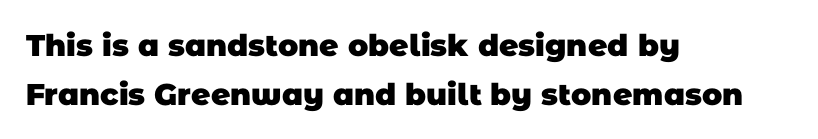
{"serif": "no", "bold": "yes", "weight": "heavy", "width": "normal", "stroke_contrast": "low", "x_height": "large", "monospaced": "no", "underline": "no", "align": "left", "line_spacing": "normal", "line_spacing_ratio": 1.62, "letter_spacing": "normal", "letter_spacing_em": 0.0, "glyph_px": 30}
